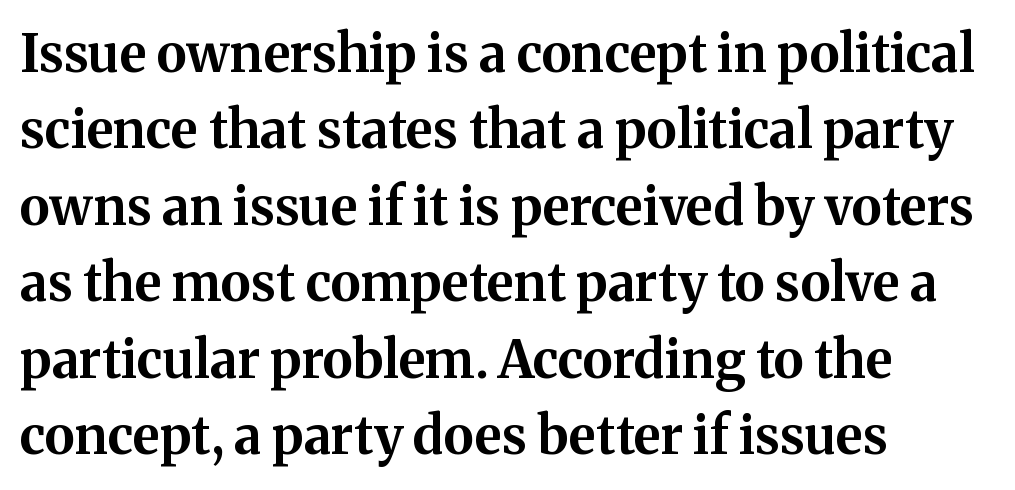
The baseline area is clear. Note the varied advance widths — an 'i' is clearly narrower than an 'm'. Observe the serifs anchoring each vertical stroke in this sample. Each word holds together tightly as a unit, with standard inter-letter gaps.
